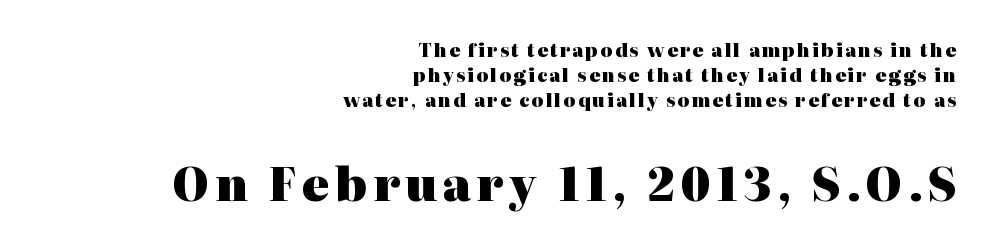
Q: Is the text bold? A: Yes.
Q: Is the text italic (slanted)? A: No, it is upright.
Q: Is the typeface a serif or a sans-serif typeface? A: Serif.
Q: Is the text underlined? A: No.
Q: How is the paragraph aligned? A: Right-aligned.
Q: Is the spacing between lines tight, normal or loose? A: Normal.
Q: Which block of text is set in a larger size, the first (top) or the second (bottom)? A: The second (bottom) one.
Q: Width (condensed, normal, or wide)? A: Normal.
Q: Stroke contrast? A: High.
Q: x-height? A: Medium.
Q: Monospaced? A: No.
